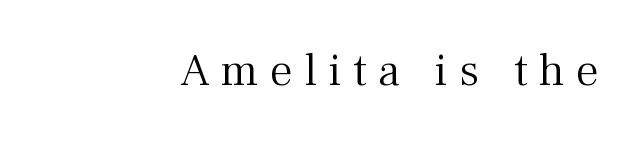
The image shows 46 px light serif type, upright; set right-aligned, unusually wide letter spacing (+0.25 em), not underlined; medium stroke contrast and a medium x-height.
